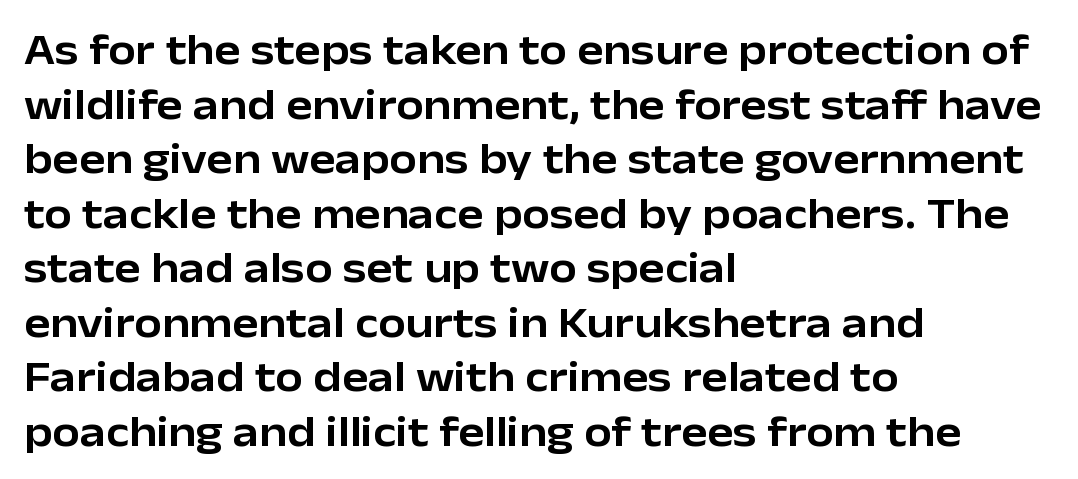
{"serif": "no", "italic": "no", "width": "normal", "stroke_contrast": "low", "x_height": "medium", "monospaced": "no", "underline": "no", "align": "left", "line_spacing_ratio": 1.24, "letter_spacing": "normal", "letter_spacing_em": 0.0, "glyph_px": 44}
